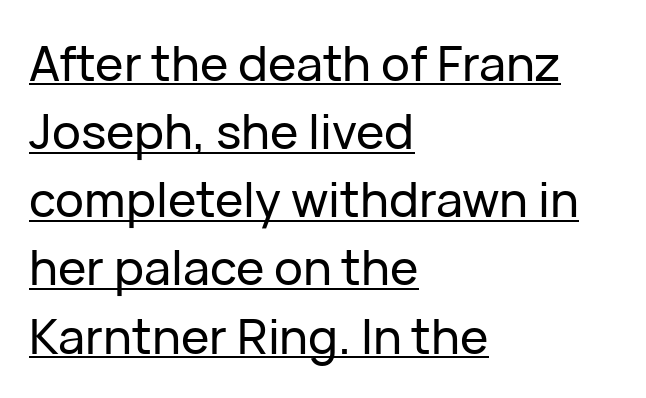
{"serif": "no", "italic": "no", "width": "normal", "stroke_contrast": "low", "x_height": "medium", "monospaced": "no", "underline": "yes", "align": "left", "line_spacing": "normal", "line_spacing_ratio": 1.42, "letter_spacing": "normal", "letter_spacing_em": 0.0, "glyph_px": 48}
